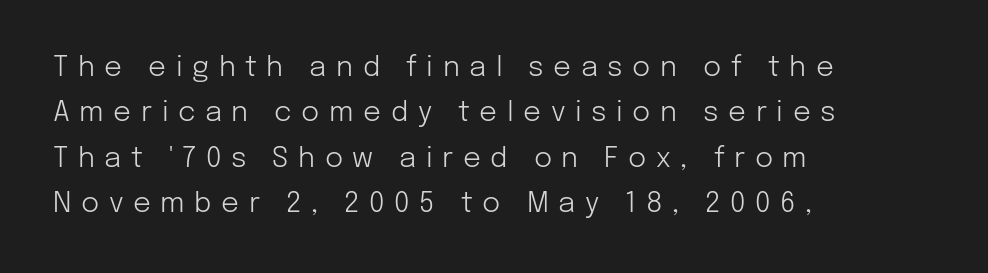
Examine the stroke ends and you'll find no serifs. Honestly, the row spacing looks completely unremarkable. Tracking value appears strongly positive — letters spread wide. Underlining? Definitely not there. Every character sits straight up, as roman type does.
